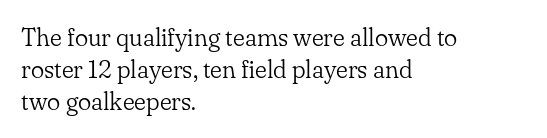
{"italic": "no", "bold": "no", "underline": "no", "align": "left", "line_spacing": "normal", "line_spacing_ratio": 1.28, "letter_spacing": "normal", "letter_spacing_em": 0.0, "glyph_px": 25}
